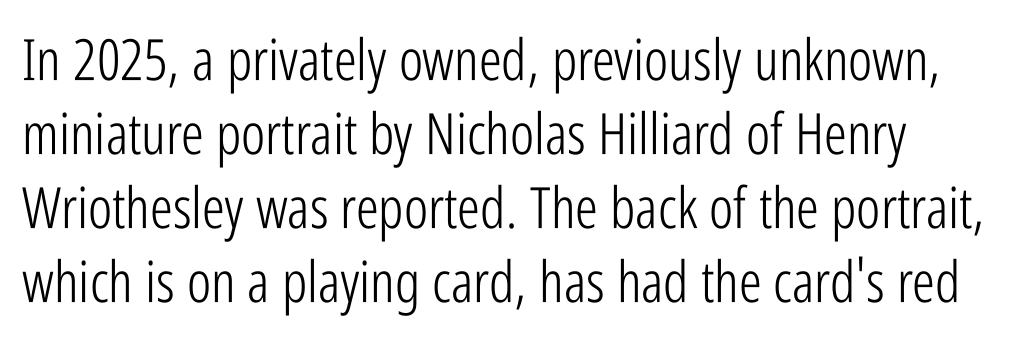
The zone under the glyphs is completely vacant. Do the letters lean? They stand straight. How would I describe the line gaps? Plain and ordinary. Unlike a traditional serif, this face leaves its strokes unadorned. Teacher's note: observe the even left margin — that is flush-left alignment.
